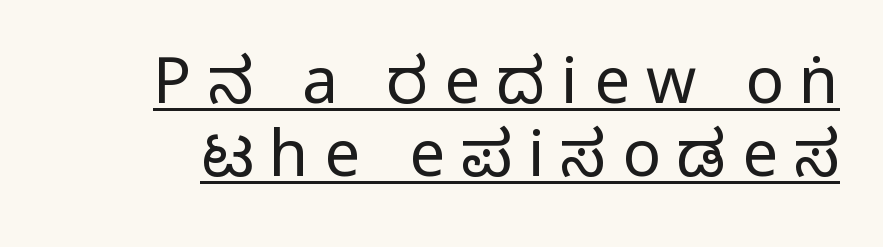
The image shows 64 px regular-weight, condensed sans-serif type, upright; set tight line spacing (1.14x), unusually wide letter spacing (+0.25 em), underlined; low stroke contrast and a large x-height.
